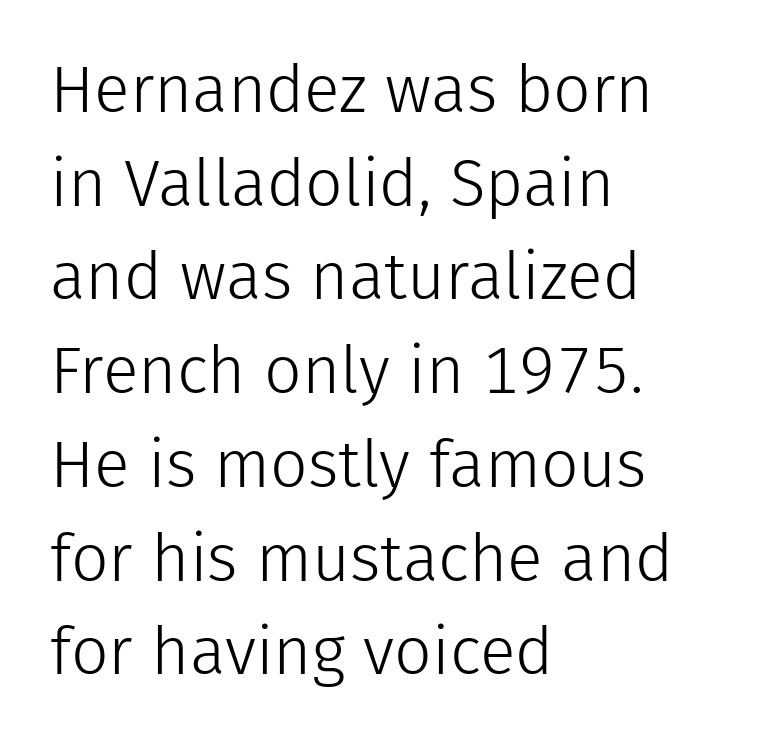
In terms of leading, this rendering sits right in the middle. Has an underline been added? It has not. Serifs: no, the terminals of the letterforms are clean. Reading down the block, your eye returns to a fixed left position each line.
